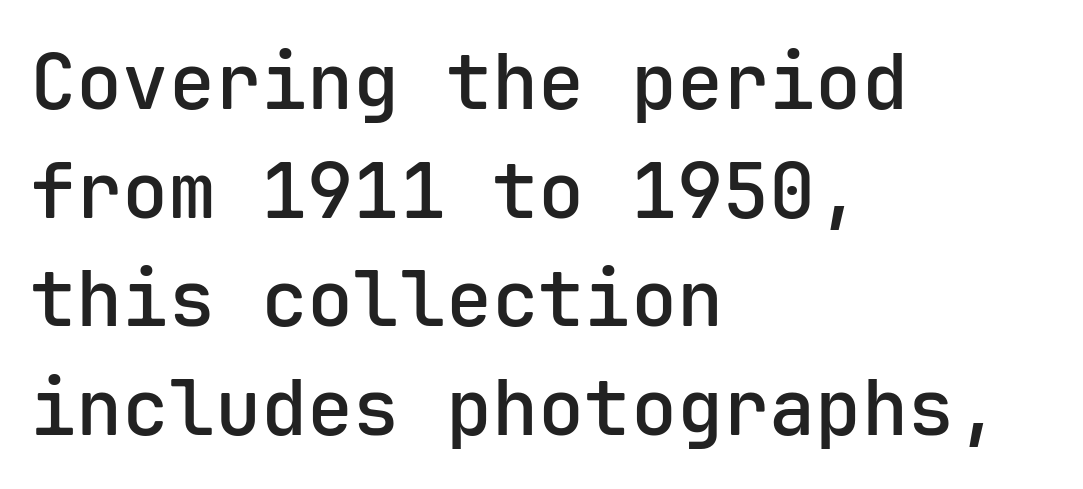
The image shows 77 px semibold sans-serif type, upright, monospaced; set left-aligned, normal line spacing (1.41x), normal letter spacing, not underlined; low stroke contrast and a medium x-height.
